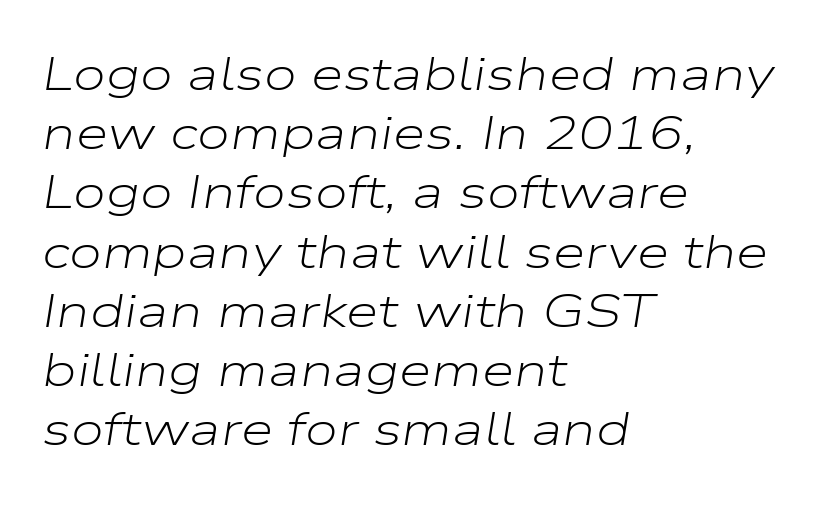
The image shows 47 px light, wide type, italic (leaning right); set left-aligned, normal line spacing (1.26x), normal letter spacing, not underlined; low stroke contrast and a medium x-height.
